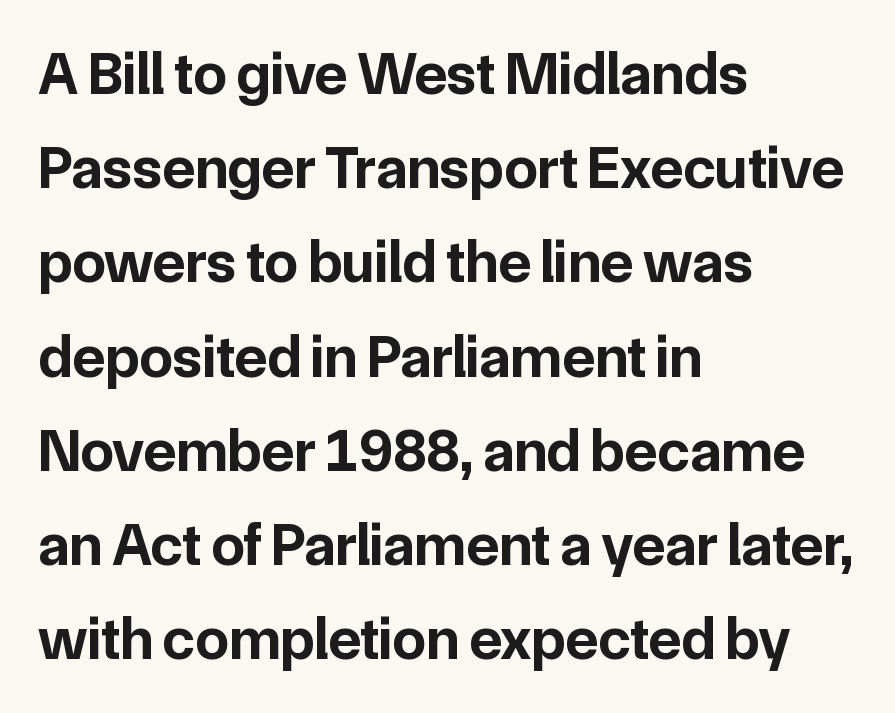
Between one letter and the next there's only the usual sliver of space. The font family rendered here belongs to the sans-serif group. A typesetter would call this proportional, since set widths differ per character. The rows are spaced the way most documents space them. The paragraph shown leans on its left margin. In terms of weight, the rendering is a true, heavy bold.
